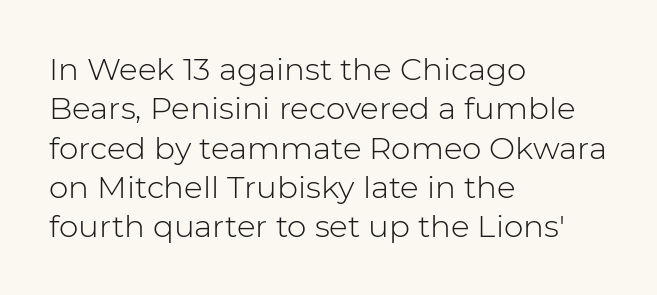
Q: Is the text bold? A: No.
Q: Is the text italic (slanted)? A: No, it is upright.
Q: Is the typeface a serif or a sans-serif typeface? A: Sans-serif.
Q: Is the text underlined? A: No.
Q: How is the paragraph aligned? A: Left-aligned.
Q: Is the spacing between letters normal or unusually wide? A: Normal.
Q: Is the spacing between lines tight, normal or loose? A: Normal.
Q: Width (condensed, normal, or wide)? A: Normal.
Q: Stroke contrast? A: Low.
Q: x-height? A: Medium.
Q: Monospaced? A: No.
